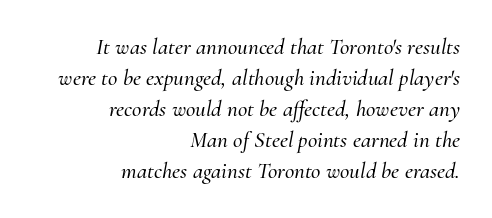
{"italic": "yes", "lean": "right", "slant_degrees": 10, "underline": "no", "align": "right", "line_spacing": "normal", "line_spacing_ratio": 1.35, "letter_spacing": "normal", "letter_spacing_em": 0.0, "glyph_px": 23}
